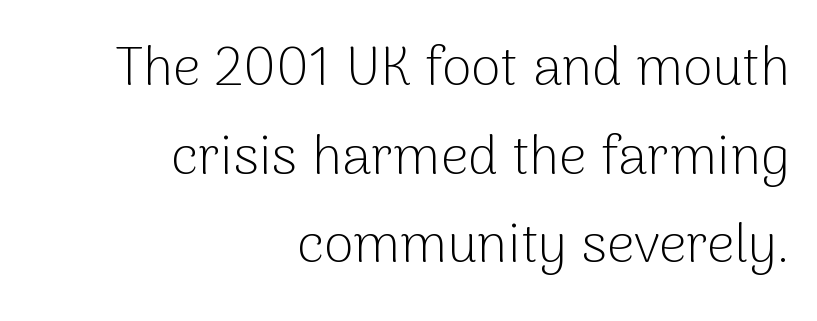
{"serif": "no", "italic": "no", "bold": "no", "weight": "light", "width": "normal", "stroke_contrast": "low", "x_height": "medium", "monospaced": "no", "underline": "no", "align": "right", "line_spacing": "normal", "line_spacing_ratio": 1.64, "letter_spacing": "normal", "letter_spacing_em": 0.0, "glyph_px": 54}
